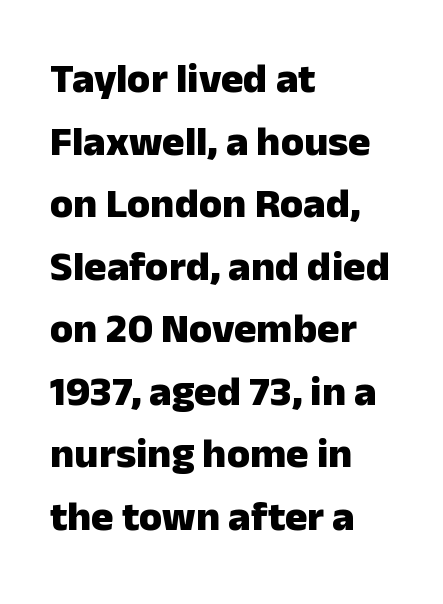
The image shows 42 px heavy sans-serif type, upright; set left-aligned, normal line spacing (1.49x), normal letter spacing, not underlined; low stroke contrast and a medium x-height.
